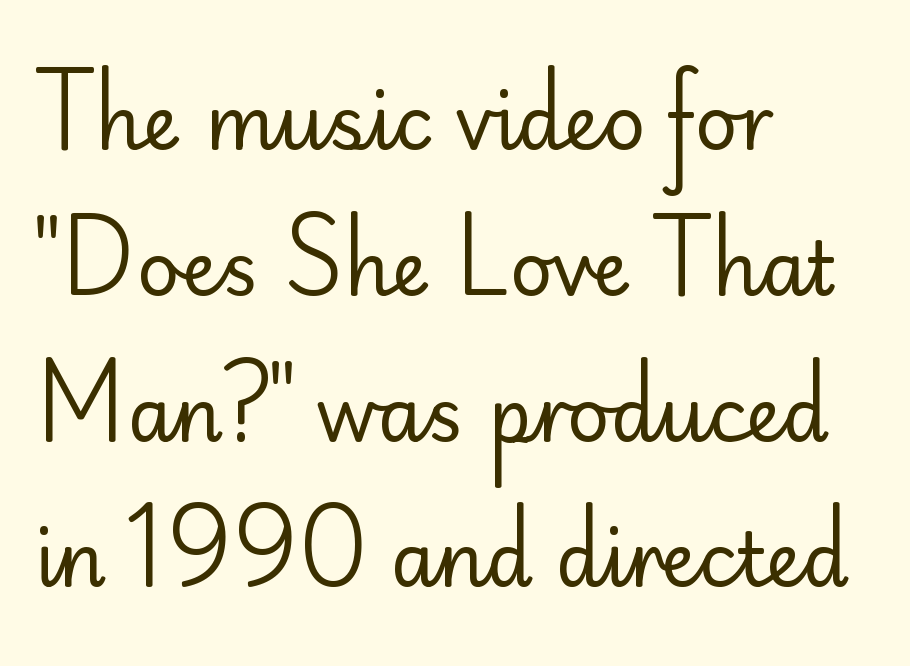
The image shows 74 px regular-weight sans-serif type, upright; set left-aligned, loose line spacing (1.97x), normal letter spacing, not underlined; low stroke contrast and a small x-height.
